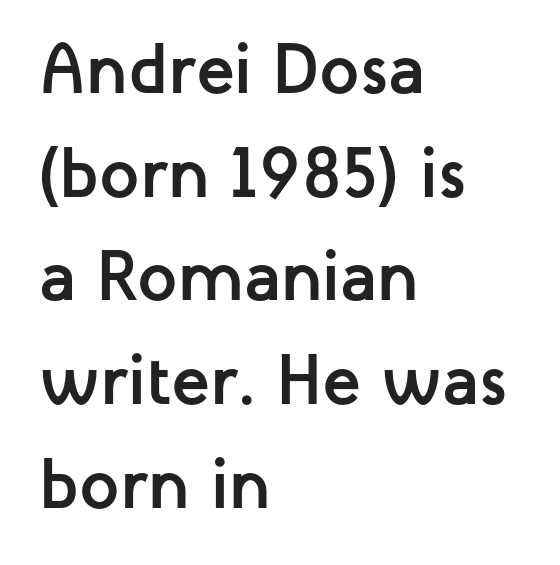
The image shows 71 px semibold sans-serif type, upright; set left-aligned, normal line spacing (1.46x), normal letter spacing, not underlined; low stroke contrast and a medium x-height.
